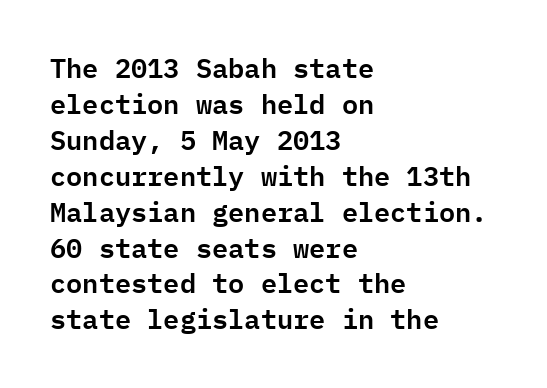
Vertically, the passage feels balanced, rows spaced as you'd expect. The face used here is rendered with its standard letterfit. The words here are not underlined. Posture: straight, roman, zero tilt.
